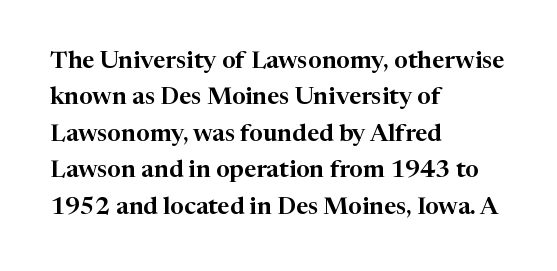
{"italic": "no", "underline": "no", "align": "left", "line_spacing": "normal", "line_spacing_ratio": 1.52, "letter_spacing": "normal", "letter_spacing_em": 0.0, "glyph_px": 24}
